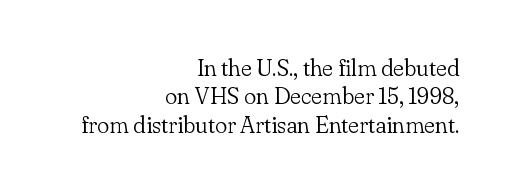
The image shows 23 px text type, upright; set right-aligned, line spacing 1.23x, normal letter spacing, not underlined.
